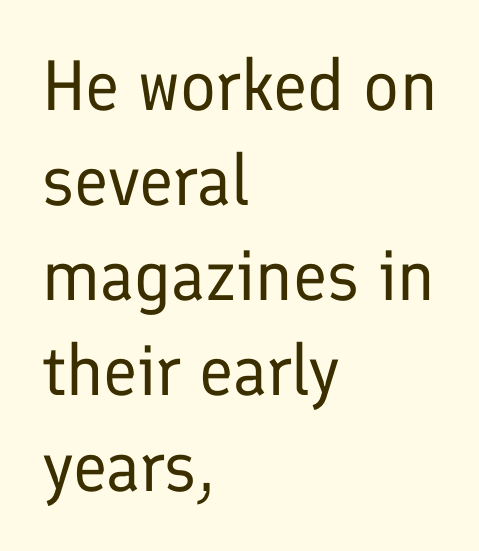
The image shows 71 px regular-weight sans-serif type, upright; set left-aligned, normal line spacing (1.34x), normal letter spacing, not underlined; low stroke contrast and a medium x-height.
